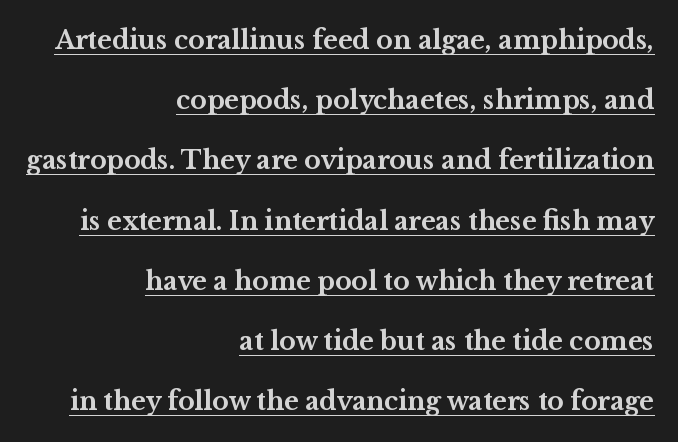
Q: Is the text bold? A: Yes.
Q: Is the text italic (slanted)? A: No, it is upright.
Q: Is the text underlined? A: Yes.
Q: How is the paragraph aligned? A: Right-aligned.
Q: Is the spacing between letters normal or unusually wide? A: Normal.
Q: Is the spacing between lines tight, normal or loose? A: Loose.
